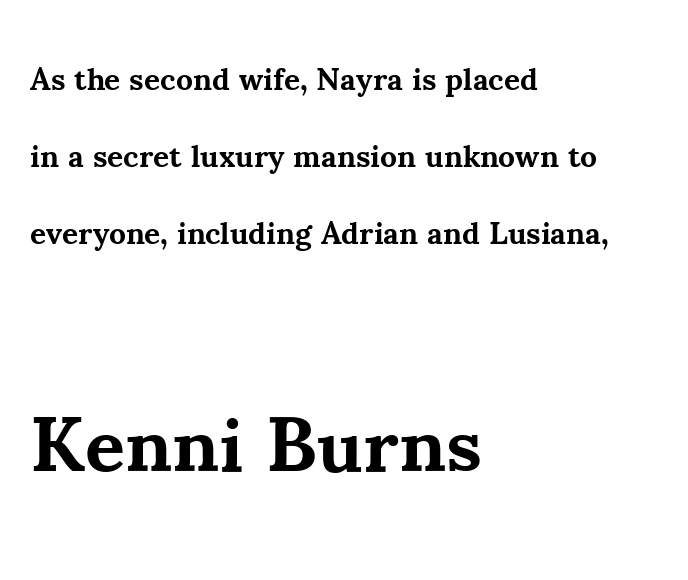
Notice how the passage keeps a crisp vertical edge on the left only. Posture: upright roman. Has an underline been added? It has not. The gaps between neighbouring characters are ordinary and unremarkable. Stroke thickness is high; the sample reads as a true bold.
